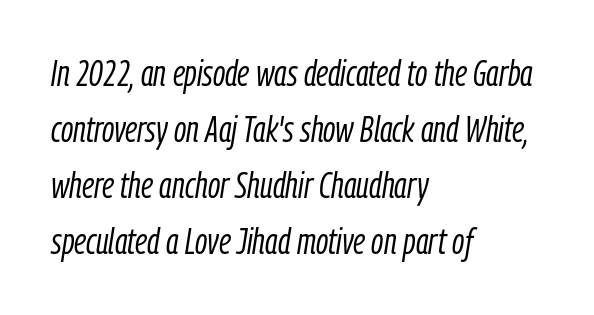
{"italic": "yes", "lean": "right", "slant_degrees": 9, "bold": "no", "weight": "light", "width": "condensed", "stroke_contrast": "low", "x_height": "medium", "monospaced": "no", "underline": "no", "align": "left", "line_spacing": "normal", "line_spacing_ratio": 1.56, "letter_spacing": "normal", "letter_spacing_em": 0.0, "glyph_px": 36}
